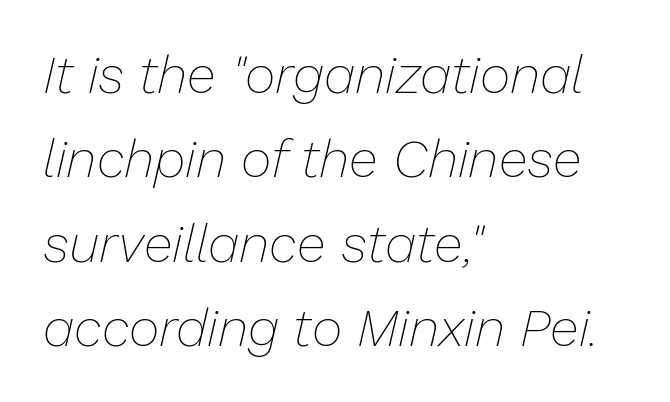
Q: Is the text bold? A: No.
Q: Is the text italic (slanted)? A: Yes, it leans right by about 13 degrees.
Q: Is the text underlined? A: No.
Q: How is the paragraph aligned? A: Left-aligned.
Q: Is the spacing between letters normal or unusually wide? A: Normal.
Q: Is the spacing between lines tight, normal or loose? A: Normal.
Q: Width (condensed, normal, or wide)? A: Normal.
Q: Stroke contrast? A: Low.
Q: x-height? A: Medium.
Q: Monospaced? A: No.
